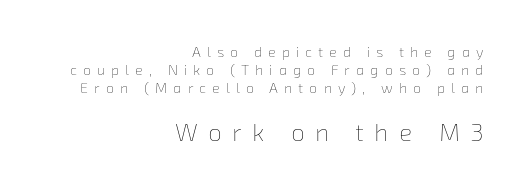
The image shows 24 px text type; set right-aligned, normal line spacing (1.3x), unusually wide letter spacing (+0.45 em), not underlined; the second (bottom) block is 1.71x larger.
